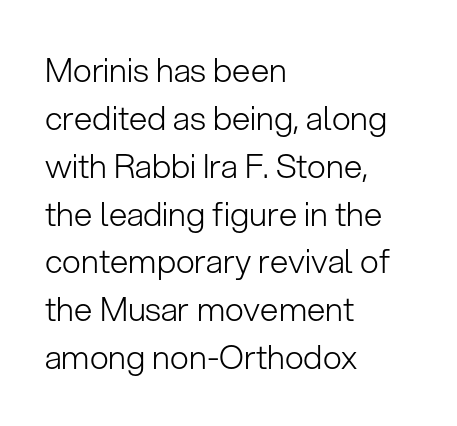
The image shows 33 px light sans-serif type, upright; set left-aligned, normal line spacing (1.45x), normal letter spacing, not underlined; low stroke contrast and a medium x-height.
